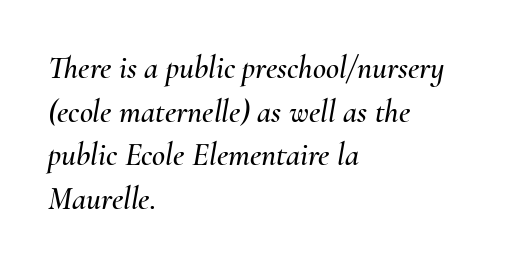
Q: Is the text italic (slanted)? A: Yes, it leans right by about 10 degrees.
Q: Is the text underlined? A: No.
Q: How is the paragraph aligned? A: Left-aligned.
Q: Is the spacing between letters normal or unusually wide? A: Normal.
Q: Is the spacing between lines tight, normal or loose? A: Normal.
Q: Width (condensed, normal, or wide)? A: Normal.
Q: Stroke contrast? A: Medium.
Q: x-height? A: Small.
Q: Monospaced? A: No.
